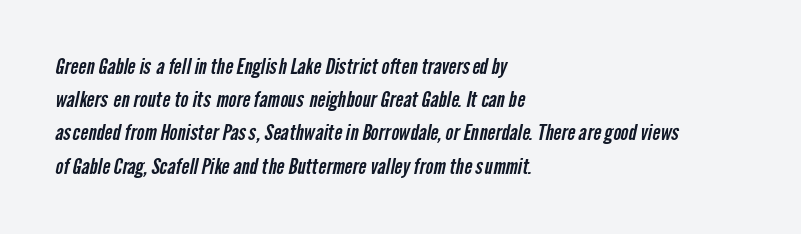
Q: Is the text underlined? A: No.
Q: How is the paragraph aligned? A: Left-aligned.
Q: Is the spacing between letters normal or unusually wide? A: Normal.
Q: Is the spacing between lines tight, normal or loose? A: Normal.
